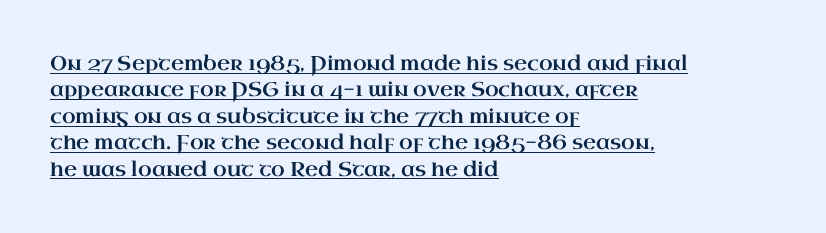
The image shows 20 px text type, upright; set left-aligned, normal line spacing (1.32x), normal letter spacing, underlined.
